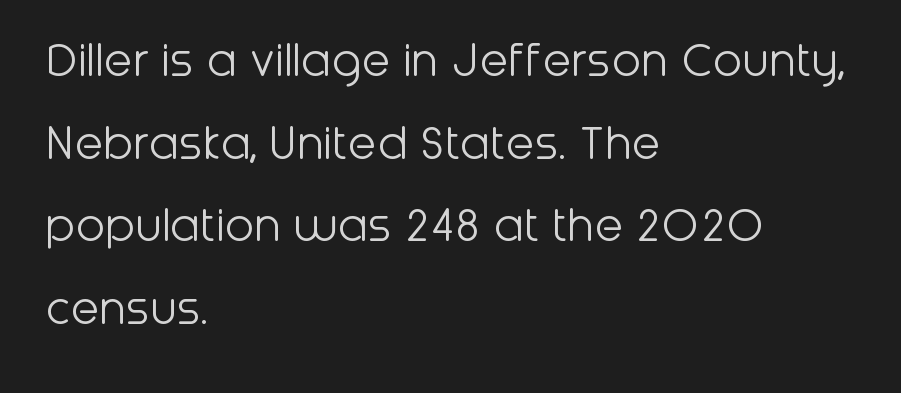
The typeface chosen for these lines omits serifs. The gaps between neighbouring characters are ordinary and unremarkable. The rendering anchors every line to the left-hand side. The glyphs are unaccompanied by any horizontal stroke below them. Whoever set this chose a conventional vertical rhythm. Italic? Not at all — the glyphs are vertical.
